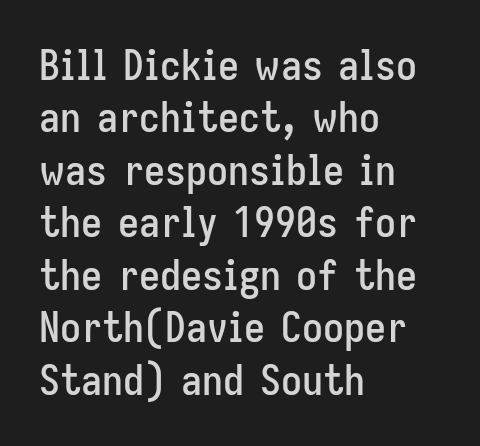
How would I describe the line gaps? Plain and ordinary. The face used here is proportionally spaced, like ordinary book or web type. A typesetter would label this face a sans. Characters follow at the spacing the type designer built in. The type sits square on the baseline with zero lean. In CSS terms this would be text-align: left.
